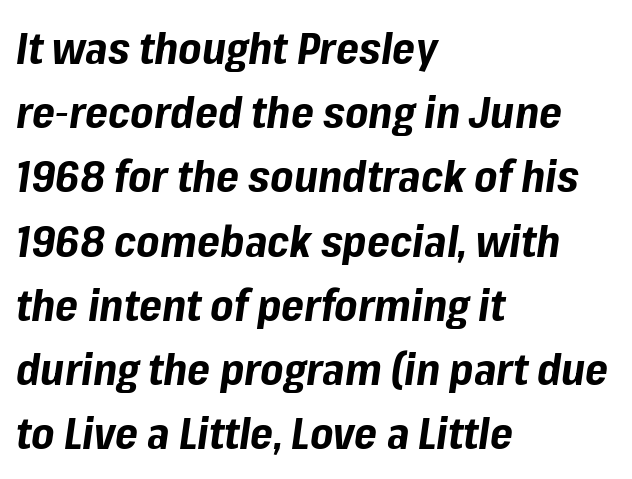
Q: Is the text bold? A: Yes.
Q: Is the text italic (slanted)? A: Yes, it leans right by about 8 degrees.
Q: Is the text underlined? A: No.
Q: How is the paragraph aligned? A: Left-aligned.
Q: Is the spacing between letters normal or unusually wide? A: Normal.
Q: Is the spacing between lines tight, normal or loose? A: Normal.
Q: Width (condensed, normal, or wide)? A: Normal.
Q: Stroke contrast? A: Low.
Q: x-height? A: Medium.
Q: Monospaced? A: No.
